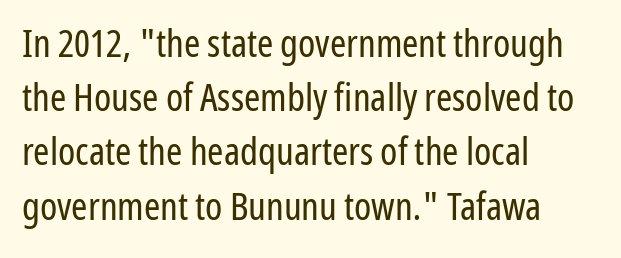
{"serif": "no", "italic": "no", "bold": "no", "weight": "regular", "width": "condensed", "stroke_contrast": "low", "x_height": "medium", "monospaced": "no", "underline": "no", "align": "left", "line_spacing": "normal", "line_spacing_ratio": 1.39, "letter_spacing": "normal", "letter_spacing_em": 0.0, "glyph_px": 39}
